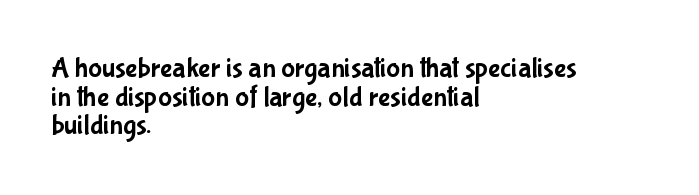
The image shows 29 px condensed sans-serif type, upright; set left-aligned, tight line spacing (0.99x), normal letter spacing, not underlined; low stroke contrast and a medium x-height.
